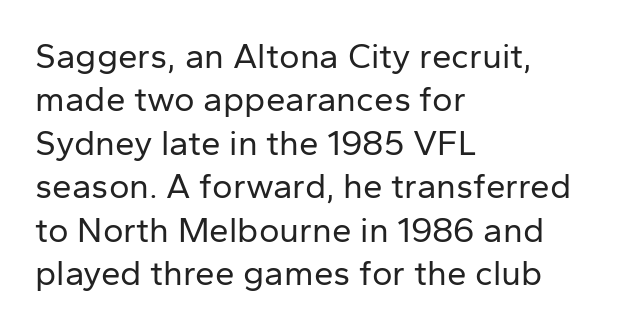
The line texture is even and compact thanks to regular tracking. Notice how the stems are strictly vertical — no italics here. Note: no serifs on the glyphs. Spacing verdict: proportional, widths tailored to each character. Has an underline been added? It has not. The text block is weighted toward the left margin, trailing off unevenly rightward.
